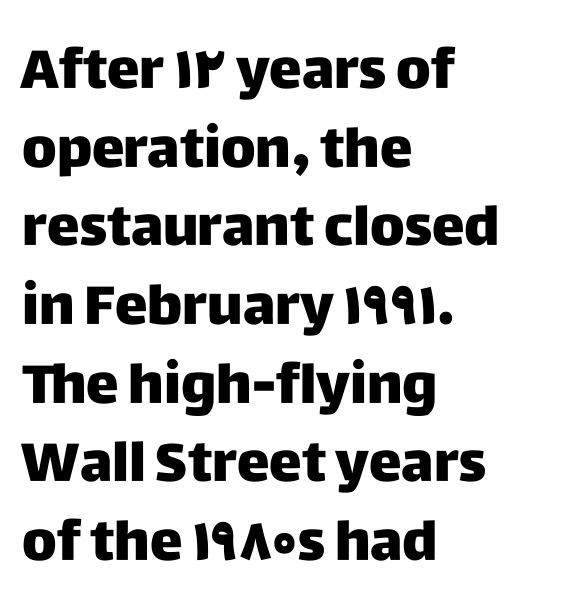
{"serif": "no", "italic": "no", "width": "normal", "stroke_contrast": "low", "x_height": "large", "monospaced": "no", "underline": "no", "align": "left", "line_spacing": "normal", "line_spacing_ratio": 1.43, "letter_spacing": "normal", "letter_spacing_em": 0.0, "glyph_px": 55}
